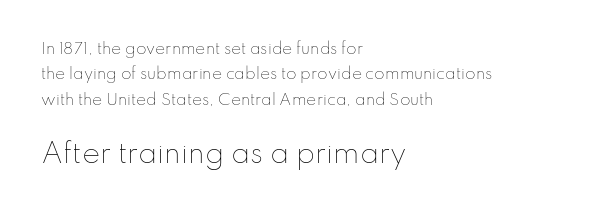
The text block is weighted toward the left margin, trailing off unevenly rightward. Letters have the restrained weight of plain body copy at most. This is the regular roman posture of the typeface. A typesetter would call this zero additional tracking. Top chunk: small. Bottom chunk: large. Successive baselines arrive at the customary interval.
